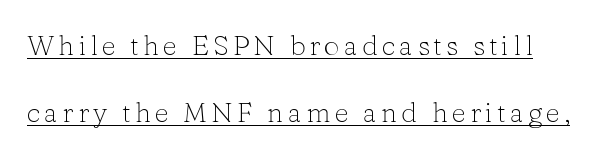
Every stem runs plumb, perpendicular to the baseline. The characters display serif detailing at their extremities. Each letter keeps its own natural width here, so spacing adapts to shape. The face used here appears with an underline applied. Does the leading feel generous? Absolutely, it's lavish.
